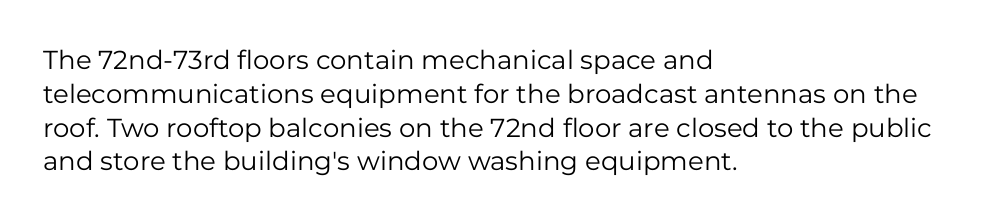
Descenders are the only things crossing below the line. Vertical strokes here are truly vertical. Compared with typical paragraphs, the rows here are spaced about the same. The setting favours the left margin, as ordinary paragraphs usually do.
